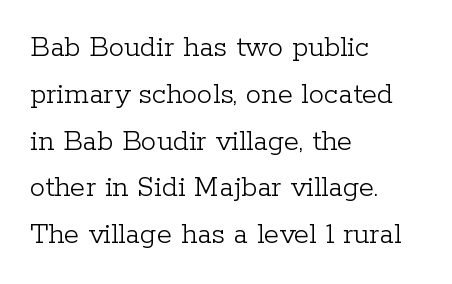
Q: Is the text bold? A: No.
Q: Is the text italic (slanted)? A: No, it is upright.
Q: Is the typeface a serif or a sans-serif typeface? A: Serif.
Q: Is the text underlined? A: No.
Q: How is the paragraph aligned? A: Left-aligned.
Q: Is the spacing between letters normal or unusually wide? A: Normal.
Q: Is the spacing between lines tight, normal or loose? A: Normal.
Q: Width (condensed, normal, or wide)? A: Normal.
Q: Stroke contrast? A: Low.
Q: x-height? A: Medium.
Q: Monospaced? A: No.
